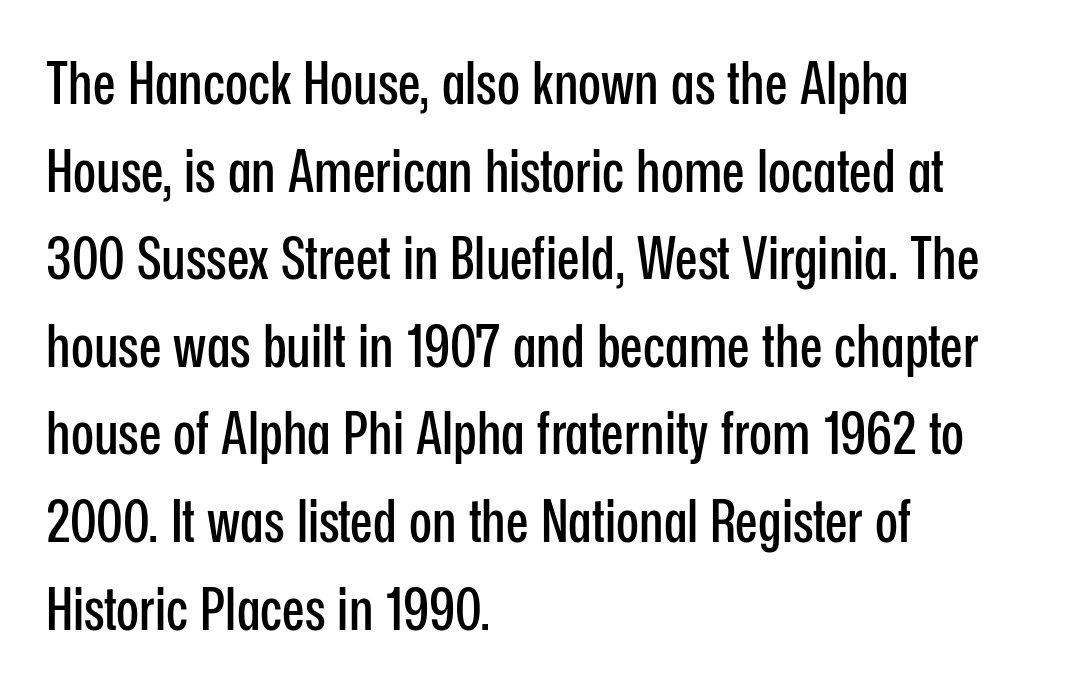
The image shows 60 px condensed sans-serif type, upright; set left-aligned, normal line spacing (1.46x), normal letter spacing, not underlined; low stroke contrast and a medium x-height.
